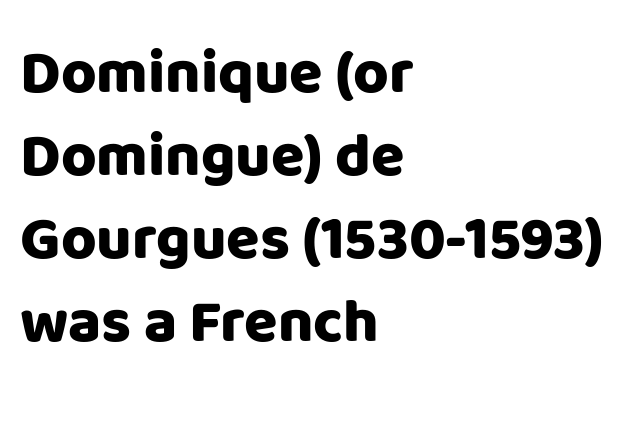
The image shows 61 px sans-serif type, upright; set left-aligned, normal line spacing (1.36x), normal letter spacing, not underlined; low stroke contrast and a large x-height.
